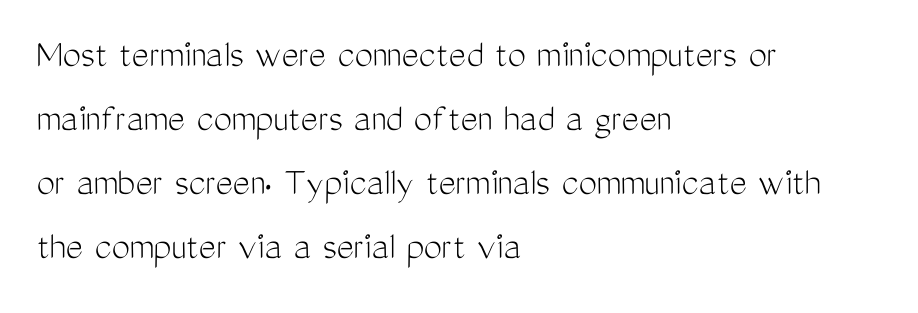
{"serif": "no", "italic": "no", "bold": "no", "weight": "light", "width": "condensed", "stroke_contrast": "medium", "x_height": "medium", "monospaced": "no", "underline": "no", "align": "left", "line_spacing": "normal", "line_spacing_ratio": 1.56, "letter_spacing": "normal", "letter_spacing_em": 0.0, "glyph_px": 41}
